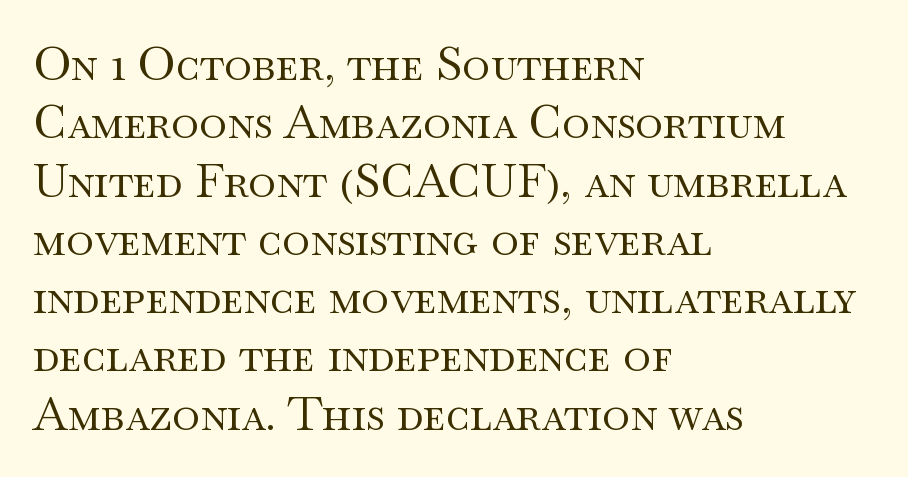
Q: Is the text bold? A: No.
Q: Is the text italic (slanted)? A: No, it is upright.
Q: Is the typeface a serif or a sans-serif typeface? A: Serif.
Q: Is the text underlined? A: No.
Q: How is the paragraph aligned? A: Left-aligned.
Q: Is the spacing between letters normal or unusually wide? A: Normal.
Q: Width (condensed, normal, or wide)? A: Wide.
Q: Stroke contrast? A: Medium.
Q: x-height? A: Small.
Q: Monospaced? A: No.
